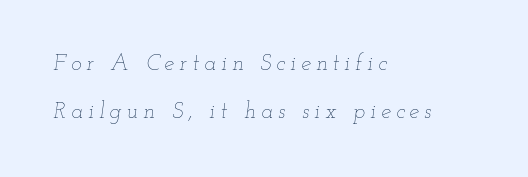
{"italic": "yes", "lean": "right", "slant_degrees": 12, "bold": "no", "underline": "no", "align": "left", "line_spacing": "loose", "line_spacing_ratio": 2.18, "letter_spacing": "wide", "letter_spacing_em": 0.24, "glyph_px": 22}
